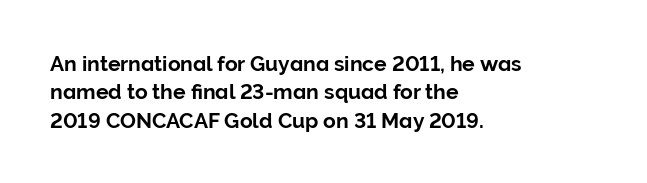
The image shows 21 px text type, upright; set left-aligned, normal line spacing (1.35x), normal letter spacing, not underlined.
